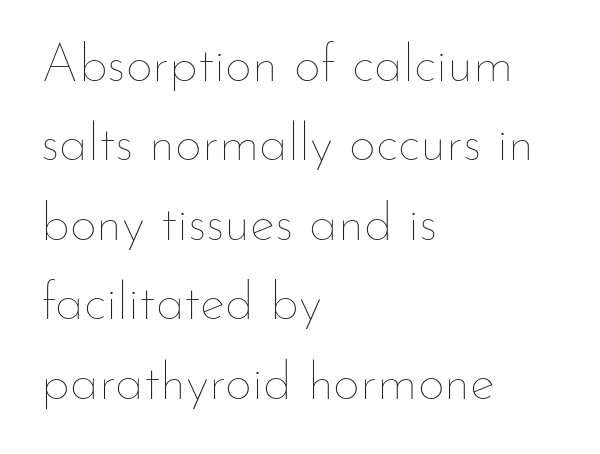
{"italic": "no", "bold": "no", "weight": "thin", "width": "normal", "stroke_contrast": "low", "x_height": "small", "monospaced": "no", "underline": "no", "align": "left", "line_spacing": "normal", "line_spacing_ratio": 1.5, "letter_spacing": "normal", "letter_spacing_em": 0.0, "glyph_px": 53}
